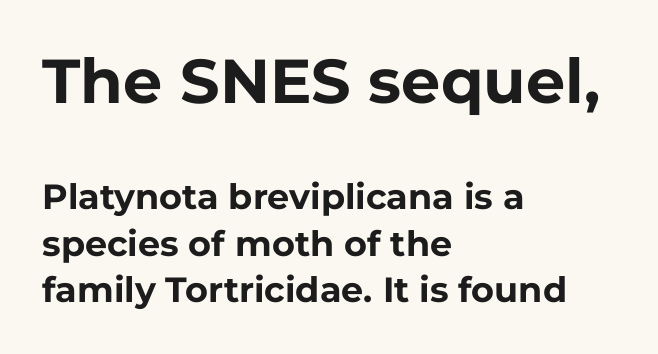
{"serif": "no", "italic": "no", "bold": "yes", "weight": "bold", "width": "normal", "stroke_contrast": "low", "x_height": "medium", "monospaced": "no", "underline": "no", "align": "left", "line_spacing": "normal", "line_spacing_ratio": 1.34, "letter_spacing": "normal", "letter_spacing_em": 0.0, "larger_block": "first", "size_ratio": 1.77, "glyph_px": 62}
